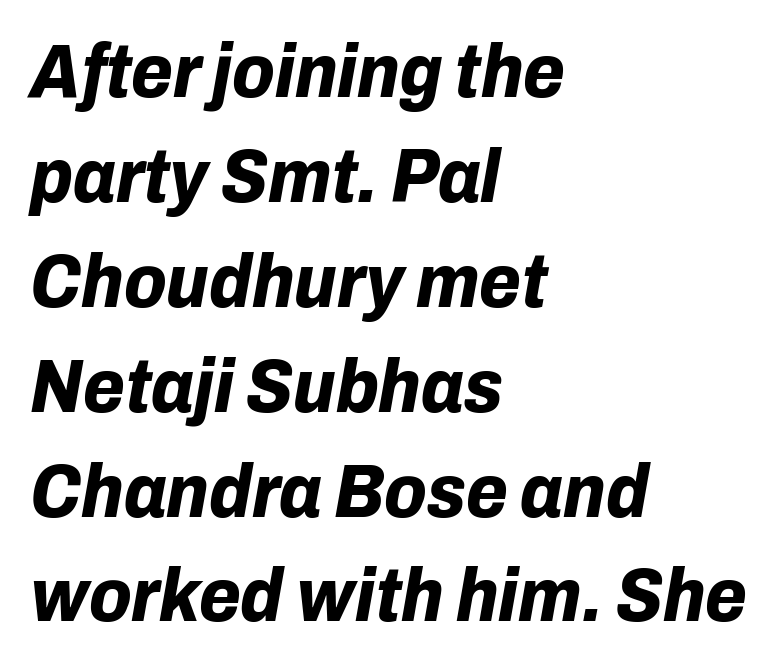
{"italic": "yes", "lean": "right", "slant_degrees": 10, "bold": "yes", "weight": "bold", "width": "normal", "stroke_contrast": "low", "x_height": "medium", "monospaced": "no", "underline": "no", "align": "left", "line_spacing": "normal", "line_spacing_ratio": 1.38, "letter_spacing": "normal", "letter_spacing_em": 0.0, "glyph_px": 76}
